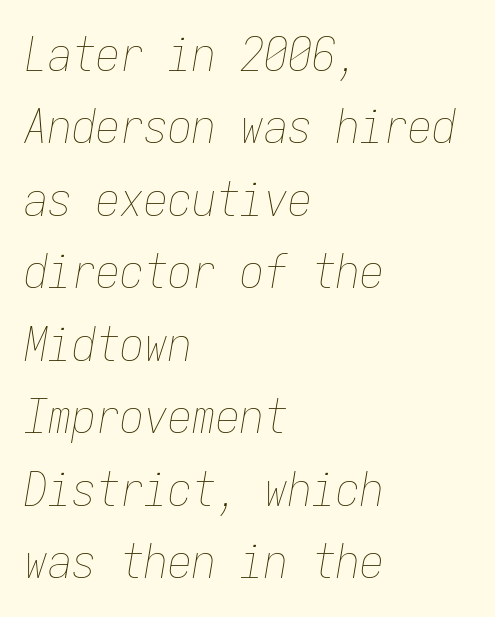
The weight tops out at a normal text grade. The passage shown is typed in a monospace face where columns stay perfectly aligned. The rows are spaced the way most documents space them. Check the space under the baseline: it is left empty. Does extra space separate the letters? No, they use regular spacing.
